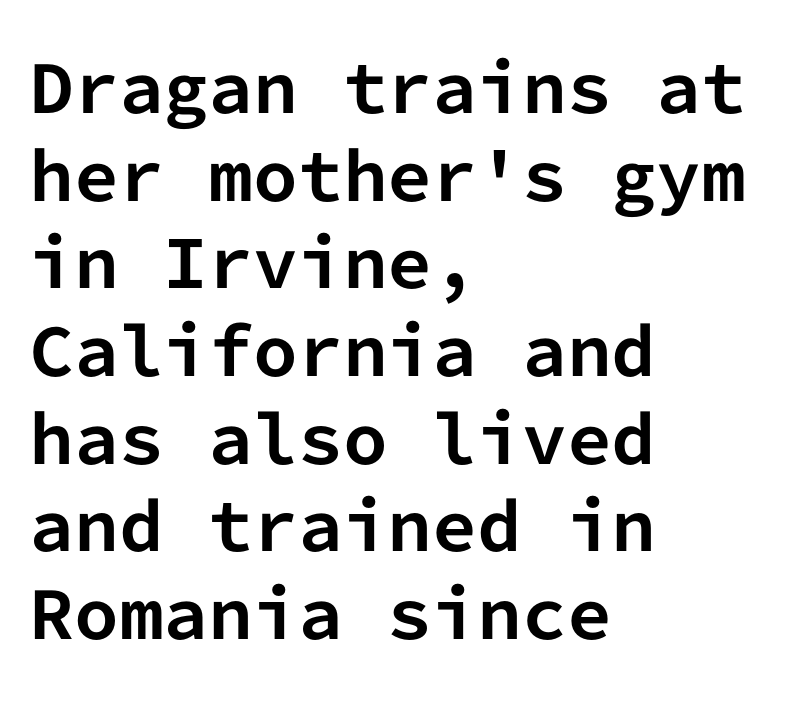
It's the straight-up-and-down kind of type. The letters march in equal steps, a hallmark of fixed-pitch type. Compared with typical paragraphs, the rows here are spaced about the same. Heavy-handed strokes throughout: this text is bold.
